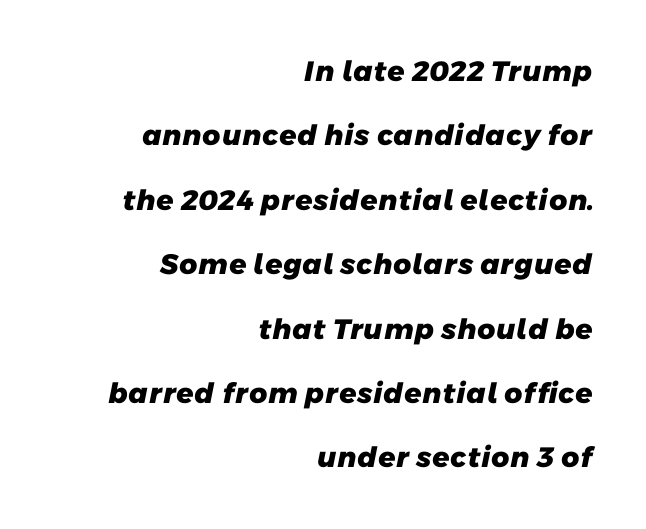
Q: Is the text bold? A: Yes.
Q: Is the typeface a serif or a sans-serif typeface? A: Sans-serif.
Q: Is the text underlined? A: No.
Q: How is the paragraph aligned? A: Right-aligned.
Q: Is the spacing between letters normal or unusually wide? A: Normal.
Q: Is the spacing between lines tight, normal or loose? A: Loose.
Q: Width (condensed, normal, or wide)? A: Normal.
Q: Stroke contrast? A: Low.
Q: x-height? A: Medium.
Q: Monospaced? A: No.
